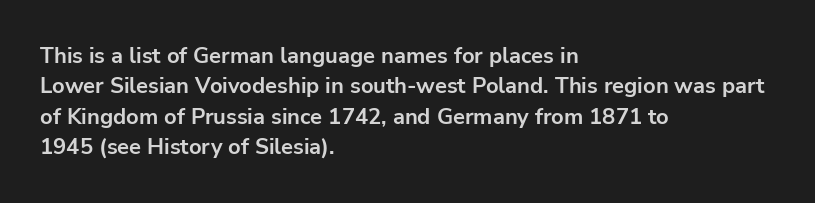
The image shows 22 px bold type, upright; set left-aligned, normal line spacing (1.38x), normal letter spacing, not underlined.
